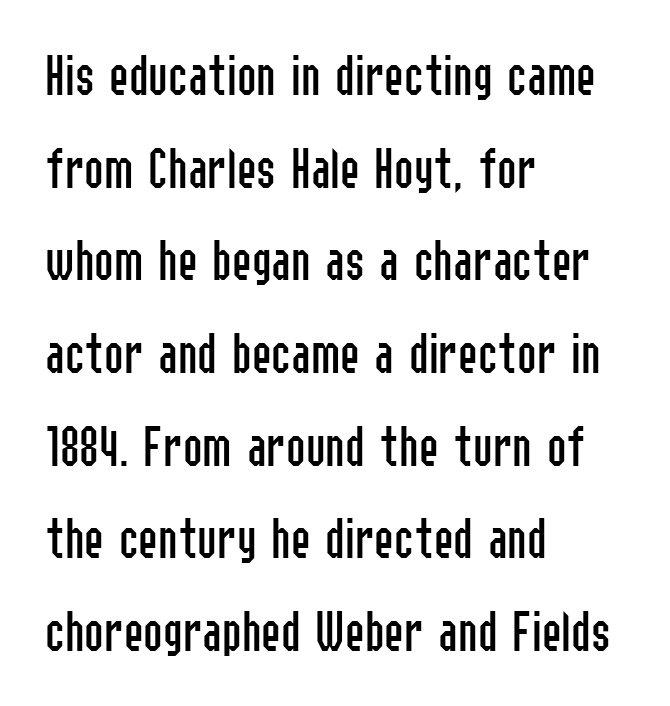
Q: Is the text bold? A: No.
Q: Is the text italic (slanted)? A: No, it is upright.
Q: Is the typeface a serif or a sans-serif typeface? A: Sans-serif.
Q: Is the text underlined? A: No.
Q: How is the paragraph aligned? A: Left-aligned.
Q: Is the spacing between letters normal or unusually wide? A: Normal.
Q: Is the spacing between lines tight, normal or loose? A: Normal.
Q: Width (condensed, normal, or wide)? A: Condensed.
Q: Stroke contrast? A: Low.
Q: x-height? A: Medium.
Q: Monospaced? A: No.
